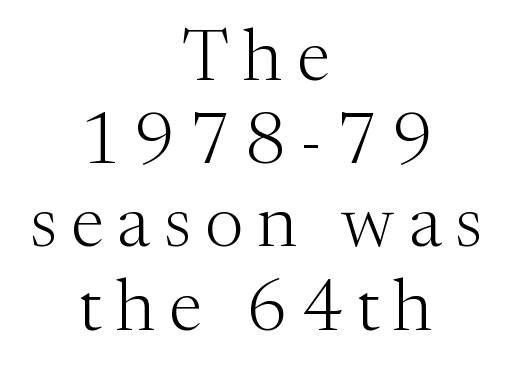
Q: Is the text bold? A: No.
Q: Is the text italic (slanted)? A: No, it is upright.
Q: Is the typeface a serif or a sans-serif typeface? A: Serif.
Q: Is the text underlined? A: No.
Q: How is the paragraph aligned? A: Centered.
Q: Is the spacing between lines tight, normal or loose? A: Tight.
Q: Width (condensed, normal, or wide)? A: Normal.
Q: Stroke contrast? A: Medium.
Q: x-height? A: Medium.
Q: Monospaced? A: No.
